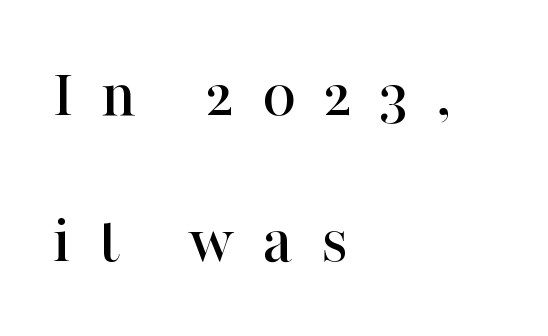
{"serif": "yes", "italic": "no", "width": "normal", "stroke_contrast": "high", "x_height": "medium", "monospaced": "no", "underline": "no", "align": "left", "line_spacing": "loose", "line_spacing_ratio": 2.11, "letter_spacing": "wide", "letter_spacing_em": 0.4, "glyph_px": 69}
